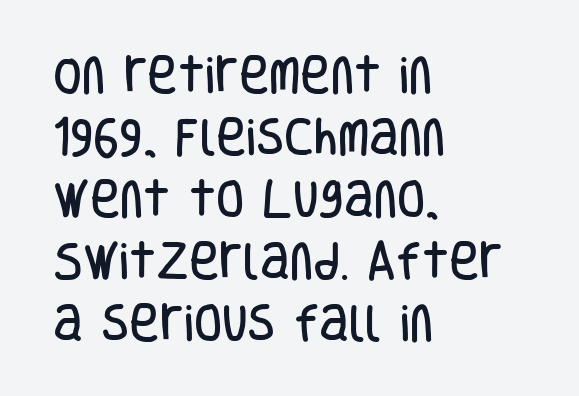
{"serif": "no", "italic": "no", "width": "condensed", "stroke_contrast": "low", "x_height": "large", "monospaced": "no", "underline": "no", "align": "left", "line_spacing": "normal", "line_spacing_ratio": 1.51, "letter_spacing": "normal", "letter_spacing_em": 0.0, "glyph_px": 41}
